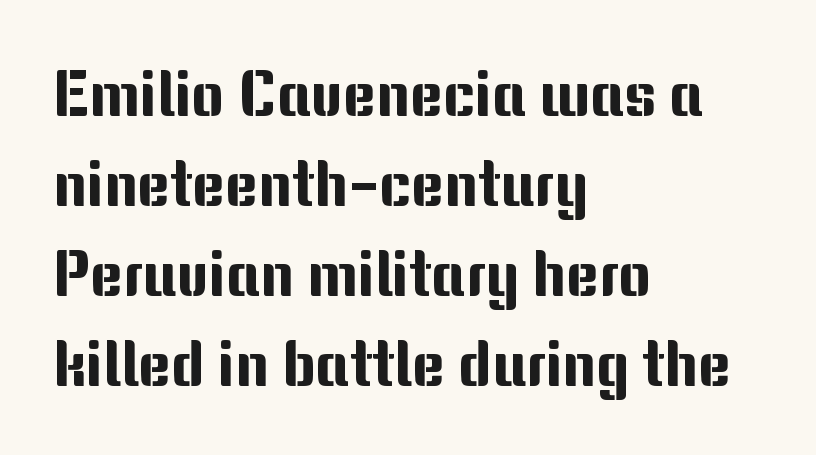
Nobody touched the tracking dial on this one. The lettering stays uniformly vertical, giving the passage a roman look. Each letter keeps its own natural width here, so spacing adapts to shape. Examine the stroke ends and you'll find no serifs. Notice how the passage keeps a crisp vertical edge on the left only.
